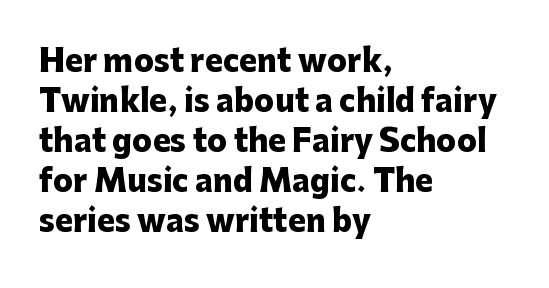
This rendering leaves character spacing at its baseline value. Plenty of ink on the page — the face is bold. The type family on display is of the sans-serif kind. All the whitespace from short lines collects on the right.
